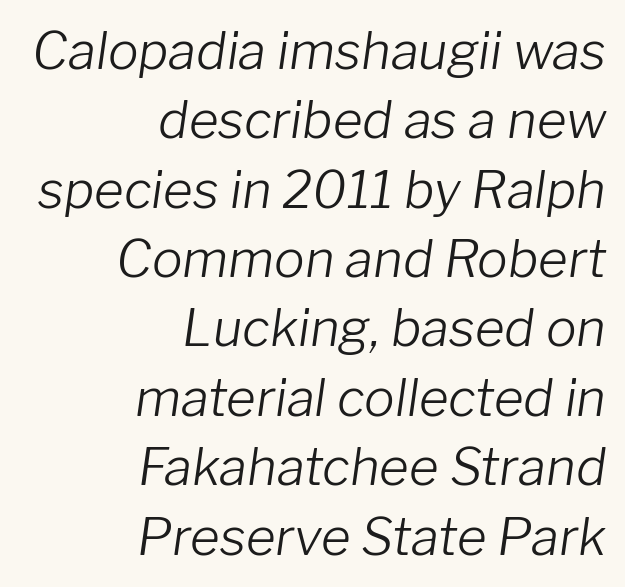
Q: Is the text bold? A: No.
Q: Is the text italic (slanted)? A: Yes, it leans right by about 8 degrees.
Q: Is the text underlined? A: No.
Q: How is the paragraph aligned? A: Right-aligned.
Q: Is the spacing between letters normal or unusually wide? A: Normal.
Q: Is the spacing between lines tight, normal or loose? A: Normal.
Q: Width (condensed, normal, or wide)? A: Normal.
Q: Stroke contrast? A: Low.
Q: x-height? A: Medium.
Q: Monospaced? A: No.
